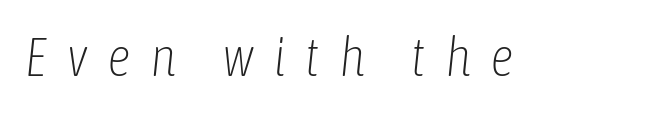
{"italic": "yes", "lean": "right", "slant_degrees": 6, "bold": "no", "weight": "light", "width": "condensed", "stroke_contrast": "low", "x_height": "medium", "monospaced": "no", "underline": "no", "letter_spacing": "wide", "letter_spacing_em": 0.35, "glyph_px": 54}
